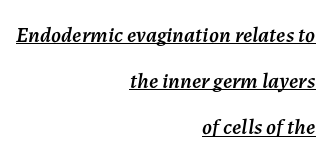
{"italic": "yes", "lean": "right", "slant_degrees": 7, "underline": "yes", "align": "right", "line_spacing": "loose", "line_spacing_ratio": 2.1, "letter_spacing": "normal", "letter_spacing_em": 0.0, "glyph_px": 22}
